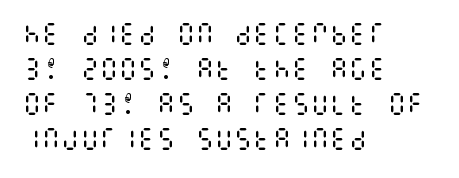
{"italic": "no", "bold": "no", "underline": "no", "align": "left", "line_spacing": "normal", "line_spacing_ratio": 1.46, "letter_spacing": "normal", "letter_spacing_em": 0.0, "glyph_px": 24}
